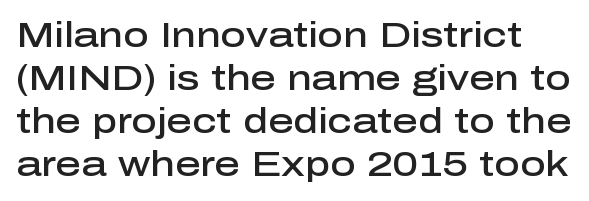
The image shows 35 px semibold sans-serif type, upright; set line spacing 1.23x, normal letter spacing, not underlined; low stroke contrast and a medium x-height.
